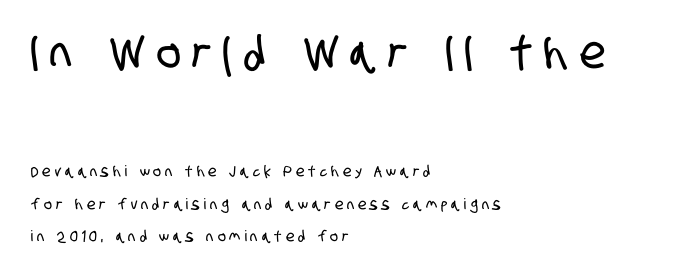
Q: Is the typeface a serif or a sans-serif typeface? A: Sans-serif.
Q: Is the text underlined? A: No.
Q: How is the paragraph aligned? A: Left-aligned.
Q: Is the spacing between letters normal or unusually wide? A: Unusually wide.
Q: Is the spacing between lines tight, normal or loose? A: Loose.
Q: Which block of text is set in a larger size, the first (top) or the second (bottom)? A: The first (top) one.
Q: Width (condensed, normal, or wide)? A: Condensed.
Q: Stroke contrast? A: Low.
Q: x-height? A: Large.
Q: Monospaced? A: No.
